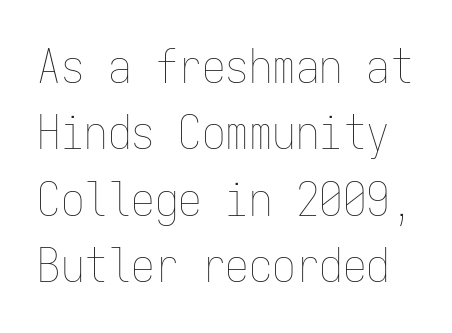
The type sits square on the baseline with zero lean. The specimen omits any rule beneath the text block's lines. Is the stroke heavy? The answer is a plain regular-or-lighter. Caption: standard tracking, unaltered. Monospaced: the letters line up in strict vertical columns.
